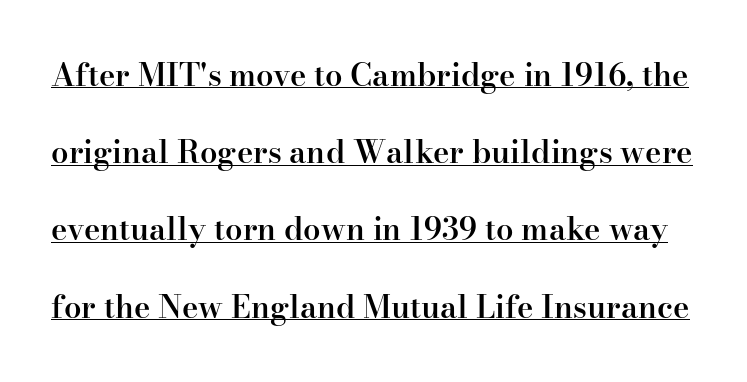
Weight check: semibold — heavier than regular, not quite bold. Small tapered or slab feet sit at the stroke ends, so this counts as serif. Think of a printed novel: that variable character pitch is what you see here. Nobody touched the tracking dial on this one.
